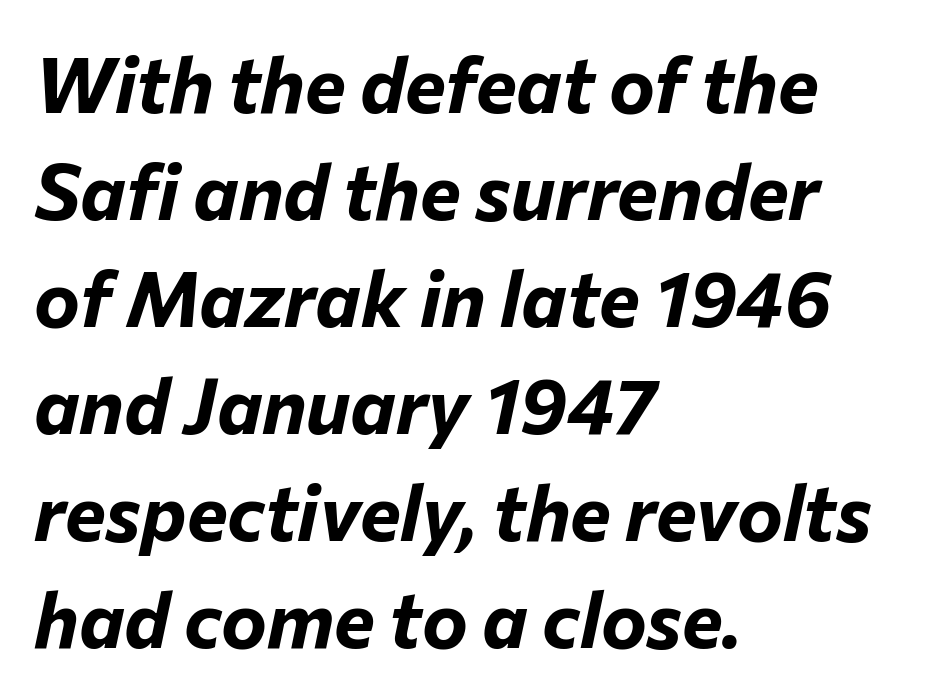
The image shows 77 px bold type, italic (leaning right); set left-aligned, normal line spacing (1.39x), normal letter spacing, not underlined; low stroke contrast and a medium x-height.
